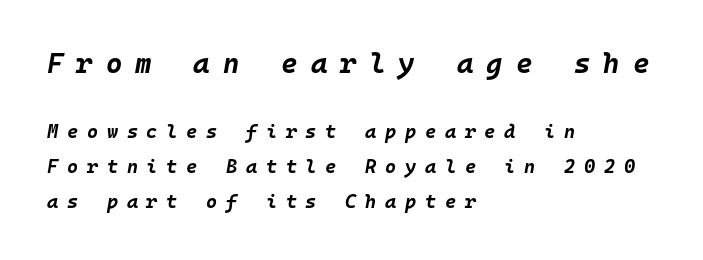
Bare-footed words on every line. Display-style spreading of the glyphs; the letterfit is very open. Do the characters align in a grid? Yes, the font is monospaced. The more generous point size was reserved for the upper chunk. A student would call this left alignment; a typographer would say flush left, rag right.
